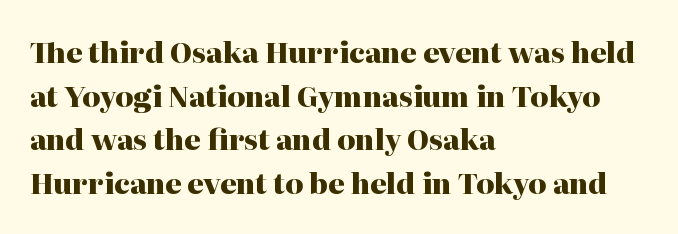
Horizontal alignment here is leftward, the default for most running prose. A typesetter would call this leading conventional body-copy spacing. This is serif lettering, the kind often seen in printed books. The rendering uses natural spacing where letterforms have individual widths. Is the type bold? Yes — the strokes are clearly thick and heavy. You could call the tracking neutral — neither tight nor loose.
